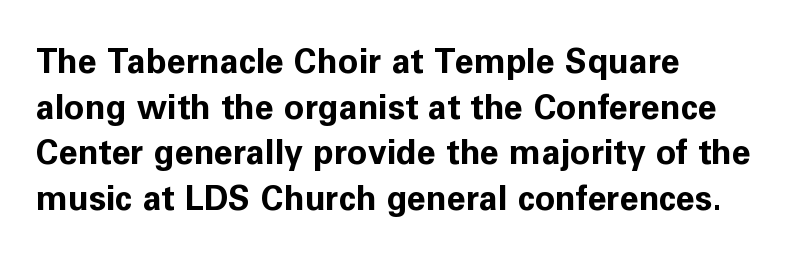
Every character sits straight up, as roman type does. The rendering uses natural spacing where letterforms have individual widths. What kind of face is this? One without serifs — a sans. How are the letters spaced? Ordinarily, with no added tracking. Whoever set this chose a conventional vertical rhythm.
